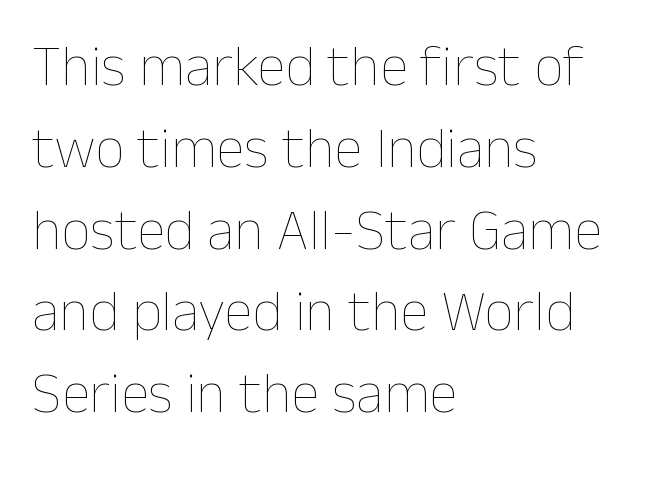
{"italic": "no", "bold": "no", "weight": "thin", "width": "normal", "stroke_contrast": "low", "x_height": "medium", "monospaced": "no", "underline": "no", "align": "left", "line_spacing": "normal", "line_spacing_ratio": 1.41, "letter_spacing": "normal", "letter_spacing_em": 0.0, "glyph_px": 58}
